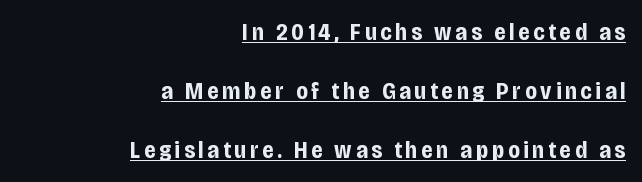
Q: Is the text bold? A: Yes.
Q: Is the text italic (slanted)? A: No, it is upright.
Q: Is the text underlined? A: Yes.
Q: How is the paragraph aligned? A: Right-aligned.
Q: Is the spacing between lines tight, normal or loose? A: Loose.
